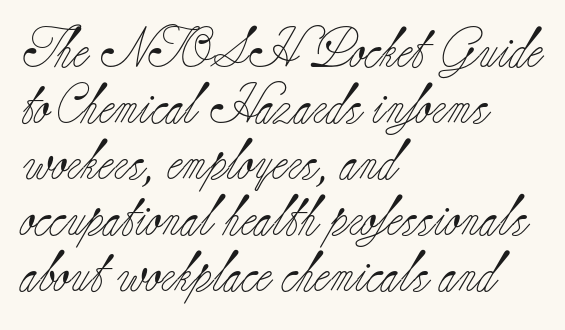
Serif or sans? Serif — the stroke terminals have little feet. Compared with typical body copy, the letter spacing here is the same. The face used here is proportionally spaced, like ordinary book or web type. This rendering features lettering with no underline. Vertical spacing — default. No letter is thick-stroked: the sample isn't bold.
